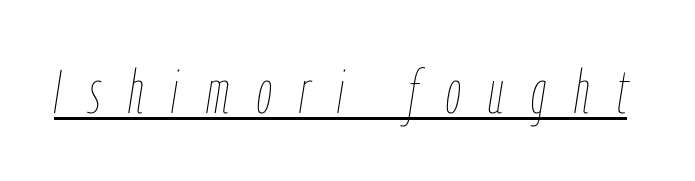
{"italic": "yes", "lean": "right", "slant_degrees": 9, "bold": "no", "weight": "thin", "width": "condensed", "stroke_contrast": "low", "x_height": "medium", "monospaced": "no", "underline": "yes", "letter_spacing": "wide", "letter_spacing_em": 0.46, "glyph_px": 60}
